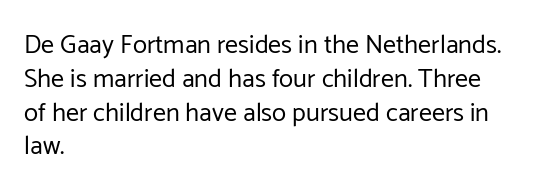
Descenders are the only things crossing below the line. Vertical strokes here are truly vertical. Compared with typical paragraphs, the rows here are spaced about the same. The setting favours the left margin, as ordinary paragraphs usually do.
